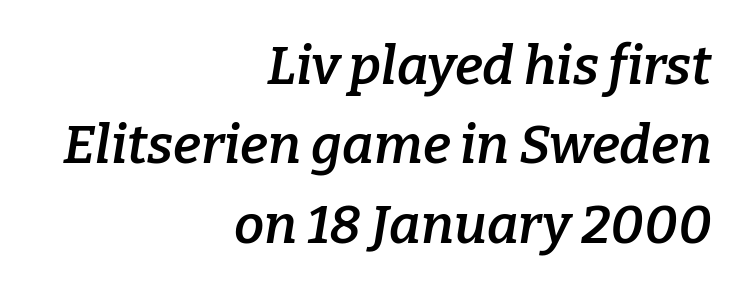
{"serif": "yes", "italic": "yes", "lean": "right", "slant_degrees": 9, "bold": "semi", "weight": "semibold", "width": "normal", "stroke_contrast": "low", "x_height": "medium", "monospaced": "no", "underline": "no", "align": "right", "line_spacing": "normal", "line_spacing_ratio": 1.47, "letter_spacing": "normal", "letter_spacing_em": 0.0, "glyph_px": 54}
